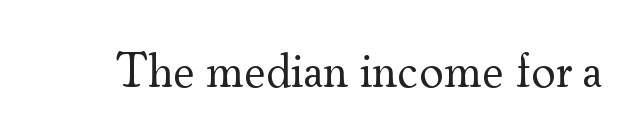
Is this a heavy cut? Hardly; it is regular or lighter. The line texture is even and compact thanks to regular tracking. Do the characters align in a grid? No, the font is proportional. The passage shown is not underscored anywhere.
